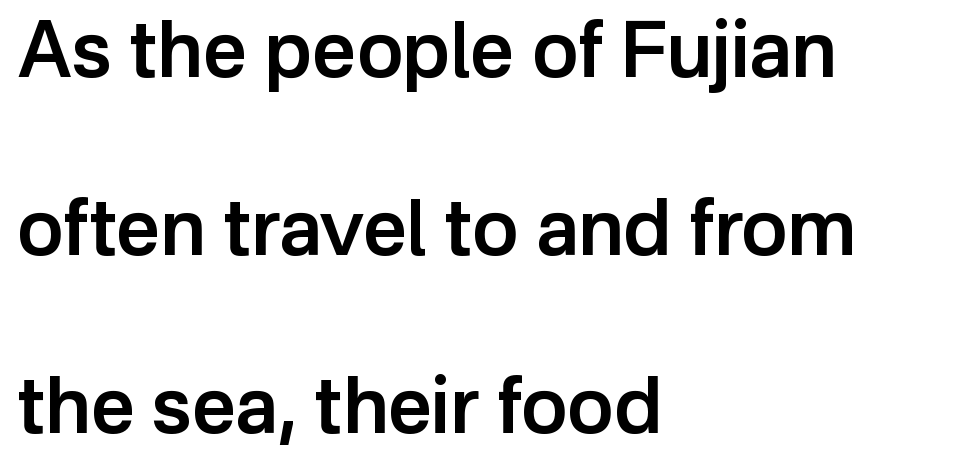
{"serif": "no", "italic": "no", "bold": "semi", "weight": "semibold", "width": "normal", "stroke_contrast": "low", "x_height": "medium", "monospaced": "no", "underline": "no", "align": "left", "line_spacing": "loose", "line_spacing_ratio": 2.31, "letter_spacing": "normal", "letter_spacing_em": 0.0, "glyph_px": 77}
